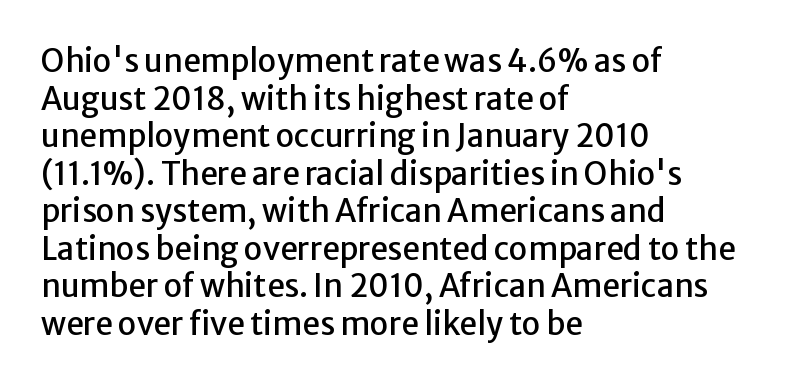
The lettering holds an erect, upright posture throughout. Teacher's note: observe the even left margin — that is flush-left alignment. Tracking here is standard; glyphs follow each other at the usual distance. The words here are not underlined. To sum up the face: it is a sans, with no serifs. Note the varied advance widths — an 'i' is clearly narrower than an 'm'.
